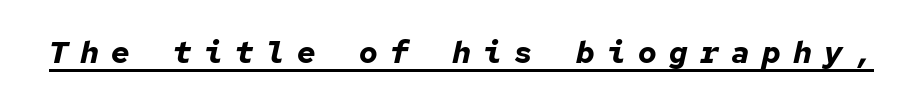
The image shows 31 px bold type, italic (leaning right), monospaced; set unusually wide letter spacing (+0.4 em), underlined; low stroke contrast and a medium x-height.
